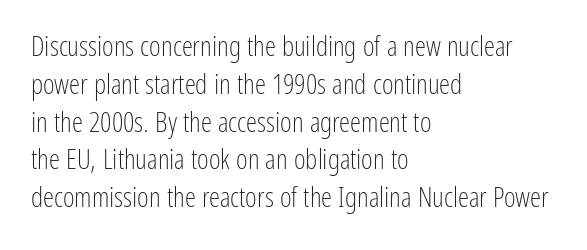
These lines are rendered in a variable-pitch font. The lettering stays uniformly vertical, giving the passage a roman look. Compared with typical paragraphs, the rows here are spaced about the same. Tracking here is standard; glyphs follow each other at the usual distance. The passage is arranged the way most books set body copy — flush left.
